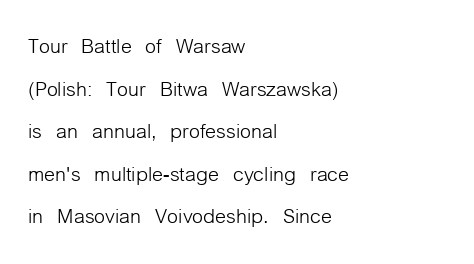
{"serif": "no", "italic": "no", "bold": "no", "weight": "light", "width": "condensed", "stroke_contrast": "low", "x_height": "medium", "monospaced": "no", "underline": "no", "align": "left", "line_spacing": "normal", "line_spacing_ratio": 1.52, "letter_spacing": "normal", "letter_spacing_em": 0.0, "glyph_px": 28}
